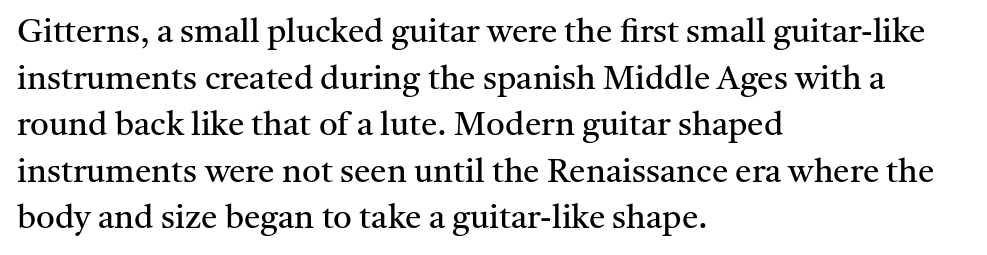
Teacher's note: observe the even left margin — that is flush-left alignment. This sample keeps an unexceptional amount of space between lines. Classification — serif. Character widths vary here, with narrow letters taking less room than wide ones.
